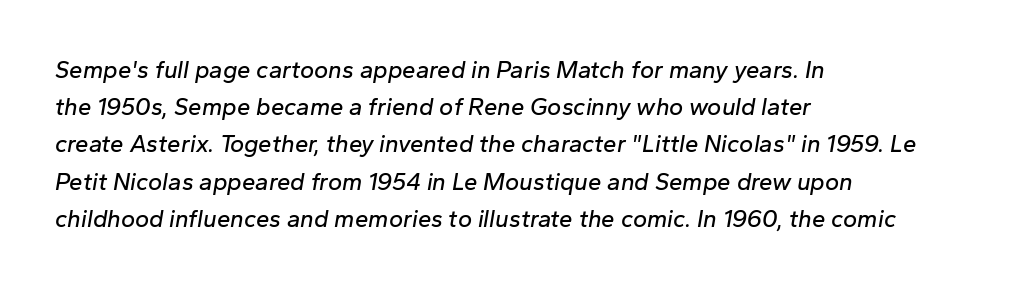
The image shows 24 px text type, italic (leaning right); set left-aligned, normal line spacing (1.55x), normal letter spacing, not underlined.
